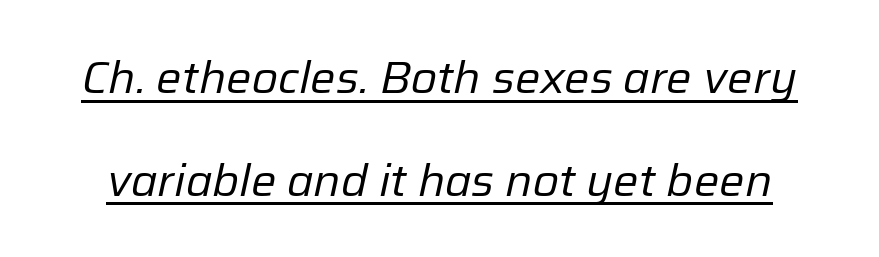
Line spacing here is loose. Heaviness? Minimal to ordinary, like unemphasized prose. Italic: yes, the glyphs are oblique. Every word sits above its own underline.
